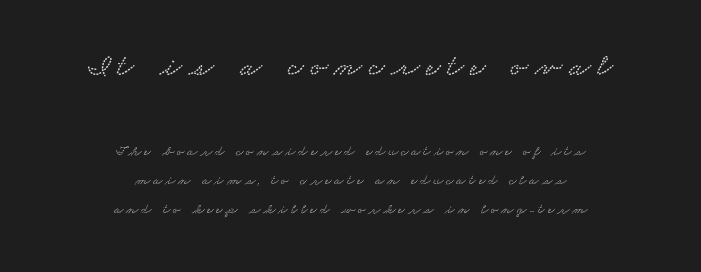
The image shows 32 px wide serif type; set centered, loose line spacing (2.08x), unusually wide letter spacing (+0.21 em), not underlined; the first (top) block is 2.29x larger; low stroke contrast and a small x-height.
